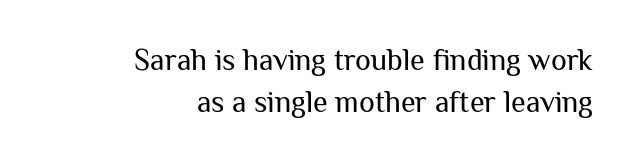
{"serif": "no", "italic": "no", "bold": "no", "weight": "regular", "width": "normal", "stroke_contrast": "medium", "x_height": "medium", "monospaced": "no", "underline": "no", "align": "right", "line_spacing": "normal", "line_spacing_ratio": 1.41, "letter_spacing": "normal", "letter_spacing_em": 0.0, "glyph_px": 30}
